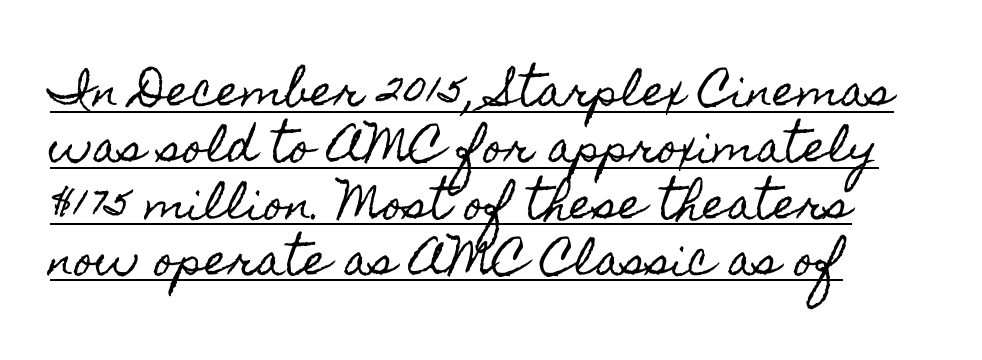
{"width": "condensed", "x_height": "small", "monospaced": "no", "underline": "yes", "align": "left", "line_spacing": "normal", "line_spacing_ratio": 1.34, "letter_spacing": "normal", "letter_spacing_em": 0.0, "glyph_px": 42}
